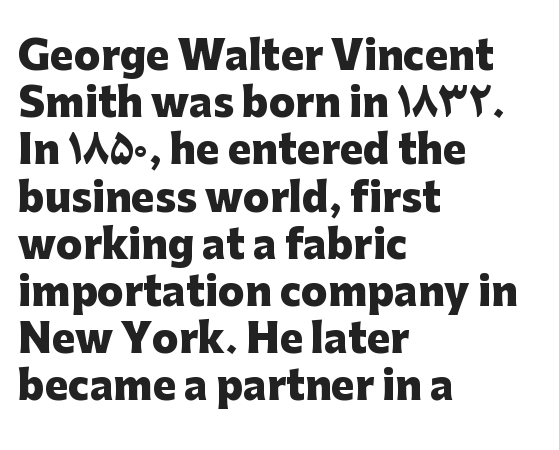
{"serif": "no", "italic": "no", "bold": "yes", "weight": "heavy", "width": "normal", "stroke_contrast": "low", "x_height": "medium", "monospaced": "no", "underline": "no", "align": "left", "line_spacing_ratio": 1.21, "letter_spacing": "normal", "letter_spacing_em": 0.0, "glyph_px": 39}
